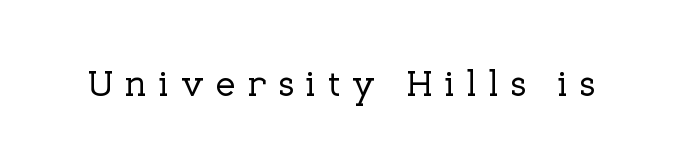
Q: Is the text italic (slanted)? A: No, it is upright.
Q: Is the typeface a serif or a sans-serif typeface? A: Serif.
Q: Is the text underlined? A: No.
Q: Is the spacing between letters normal or unusually wide? A: Unusually wide.
Q: Width (condensed, normal, or wide)? A: Normal.
Q: Stroke contrast? A: Low.
Q: x-height? A: Medium.
Q: Monospaced? A: No.
